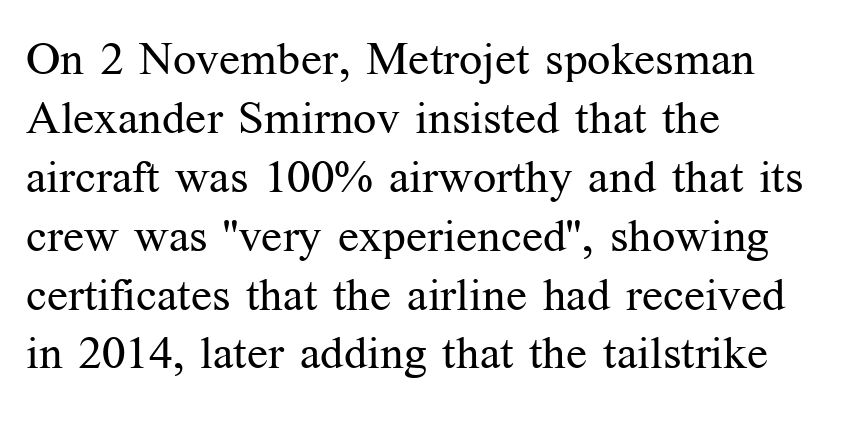
{"serif": "yes", "italic": "no", "bold": "no", "weight": "regular", "width": "normal", "stroke_contrast": "medium", "x_height": "medium", "monospaced": "no", "underline": "no", "align": "left", "line_spacing": "normal", "line_spacing_ratio": 1.28, "letter_spacing": "normal", "letter_spacing_em": 0.0, "glyph_px": 46}
